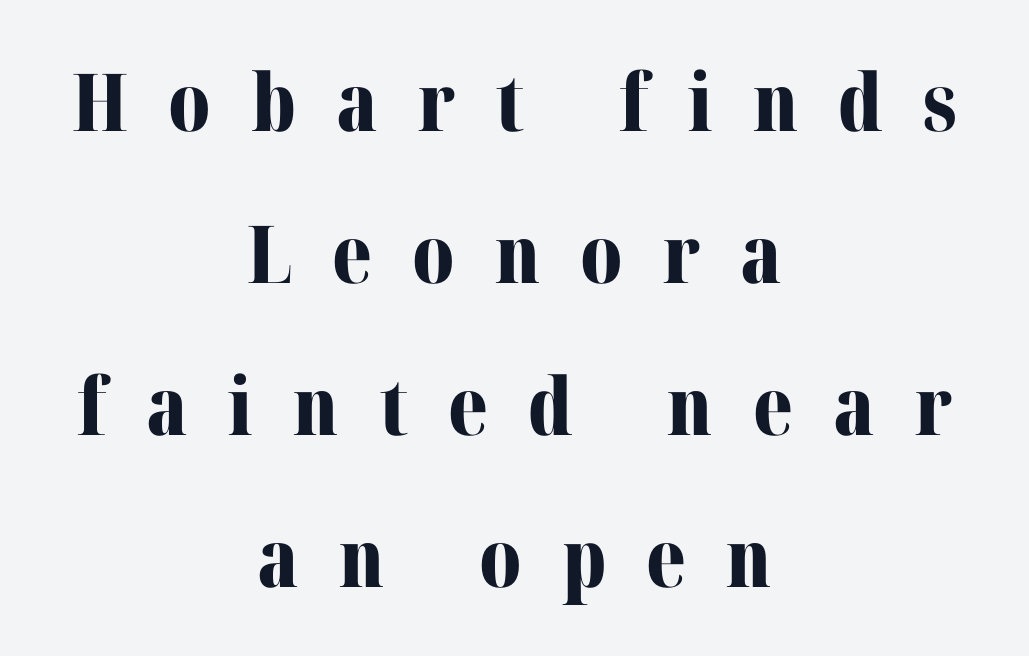
The image shows 80 px bold serif type, upright; set centered, loose line spacing (1.9x), unusually wide letter spacing (+0.5 em), not underlined; medium stroke contrast and a medium x-height.
